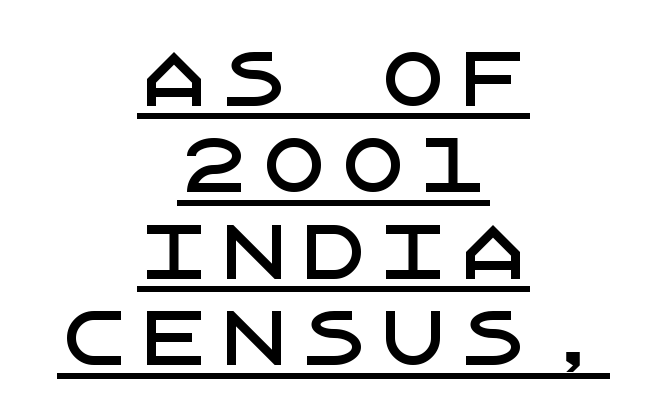
The image shows 72 px sans-serif type, upright; set centered, line spacing 1.2x, underlined; low stroke contrast and a large x-height.
